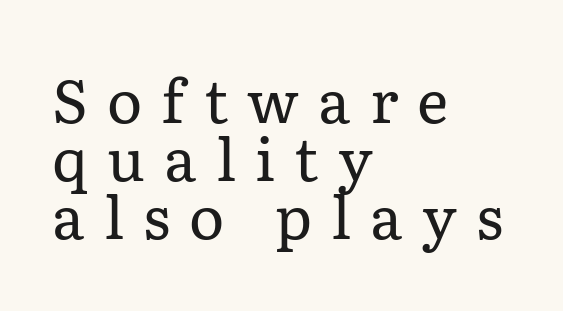
The image shows 60 px regular-weight serif type, upright; set left-aligned, tight line spacing (0.97x), unusually wide letter spacing (+0.32 em), not underlined; low stroke contrast and a medium x-height.
